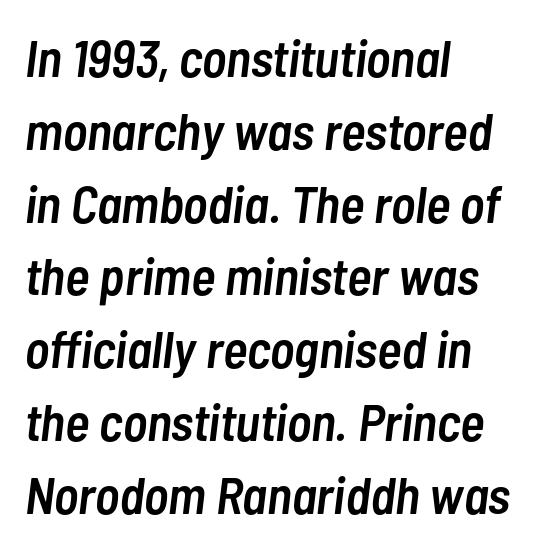
The ragged edge is on the right, which tells us the setting is flush left. There is no visible air inserted between adjacent glyphs. Vertical spacing — default. Descenders are the only things crossing below the line. The sample has been set in demibold, a notch under bold. Characters are canted at an angle relative to the baseline's perpendicular.
